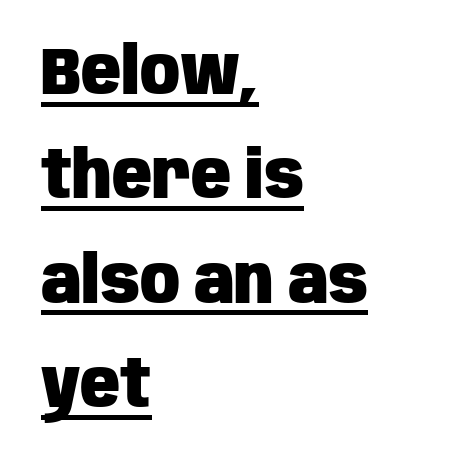
Q: Is the text bold? A: Yes.
Q: Is the text italic (slanted)? A: No, it is upright.
Q: Is the typeface a serif or a sans-serif typeface? A: Sans-serif.
Q: Is the text underlined? A: Yes.
Q: How is the paragraph aligned? A: Left-aligned.
Q: Is the spacing between letters normal or unusually wide? A: Normal.
Q: Is the spacing between lines tight, normal or loose? A: Normal.
Q: Width (condensed, normal, or wide)? A: Condensed.
Q: Stroke contrast? A: Low.
Q: x-height? A: Large.
Q: Monospaced? A: No.
